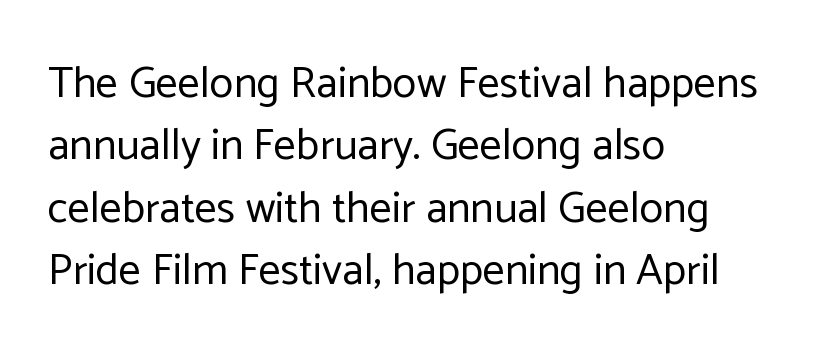
Varying glyph widths throughout — classic text-font behaviour. The ragged edge is on the right, which tells us the setting is flush left. Bold? No — there's no thickening of the strokes. The foot of each line stays bare and open.
